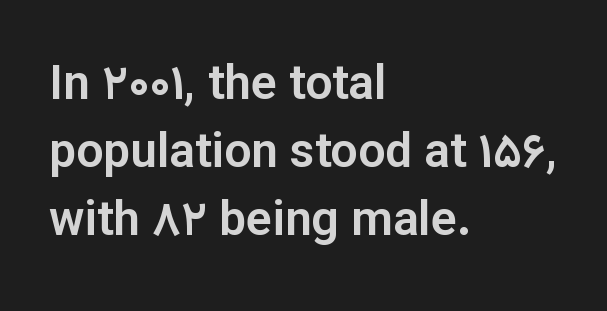
{"serif": "no", "italic": "no", "width": "normal", "stroke_contrast": "low", "x_height": "medium", "monospaced": "no", "underline": "no", "align": "left", "line_spacing": "normal", "line_spacing_ratio": 1.42, "letter_spacing": "normal", "letter_spacing_em": 0.0, "glyph_px": 48}
